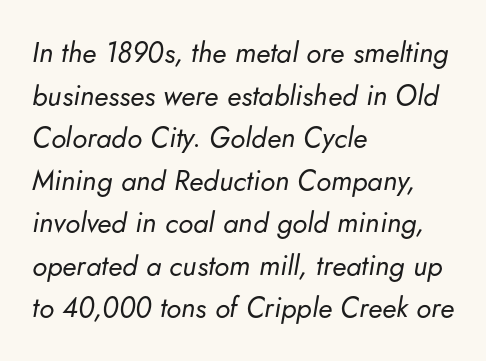
The image shows 28 px regular-weight type, italic (leaning right); set left-aligned, normal line spacing (1.52x), normal letter spacing, not underlined; low stroke contrast and a small x-height.
